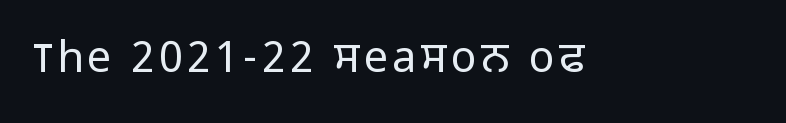
The image shows 43 px light sans-serif type, upright; set not underlined; low stroke contrast and a medium x-height.
